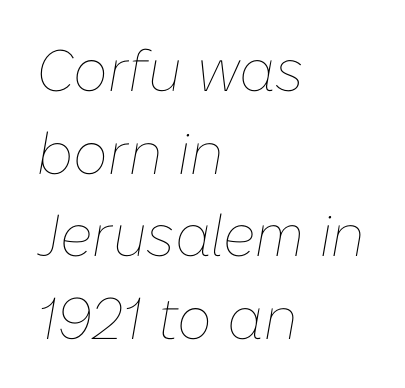
{"italic": "yes", "lean": "right", "slant_degrees": 10, "bold": "no", "weight": "thin", "width": "normal", "stroke_contrast": "low", "x_height": "medium", "monospaced": "no", "underline": "no", "align": "left", "line_spacing": "normal", "line_spacing_ratio": 1.4, "letter_spacing": "normal", "letter_spacing_em": 0.0, "glyph_px": 59}
